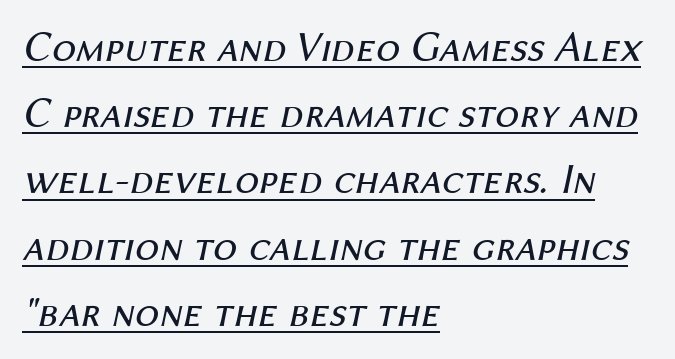
Q: Is the text bold? A: No.
Q: Is the text italic (slanted)? A: Yes, it leans right by about 12 degrees.
Q: Is the text underlined? A: Yes.
Q: How is the paragraph aligned? A: Left-aligned.
Q: Is the spacing between letters normal or unusually wide? A: Normal.
Q: Is the spacing between lines tight, normal or loose? A: Normal.
Q: Width (condensed, normal, or wide)? A: Normal.
Q: Stroke contrast? A: Medium.
Q: x-height? A: Medium.
Q: Monospaced? A: No.
